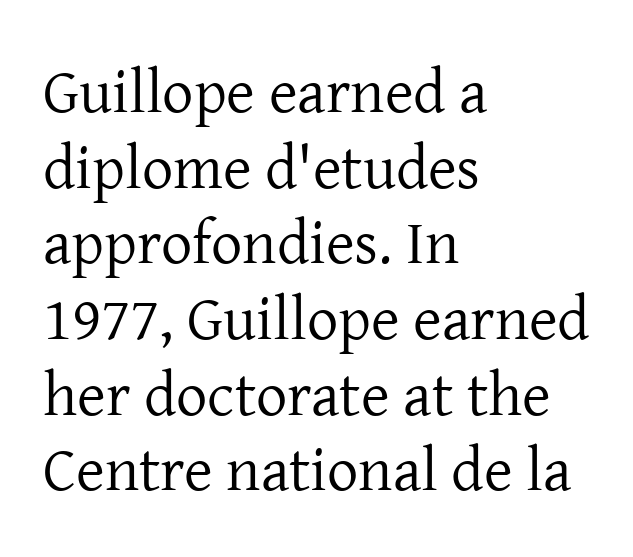
Q: Is the text bold? A: No.
Q: Is the text italic (slanted)? A: No, it is upright.
Q: Is the typeface a serif or a sans-serif typeface? A: Serif.
Q: Is the text underlined? A: No.
Q: How is the paragraph aligned? A: Left-aligned.
Q: Is the spacing between letters normal or unusually wide? A: Normal.
Q: Width (condensed, normal, or wide)? A: Normal.
Q: Stroke contrast? A: Low.
Q: x-height? A: Medium.
Q: Monospaced? A: No.
